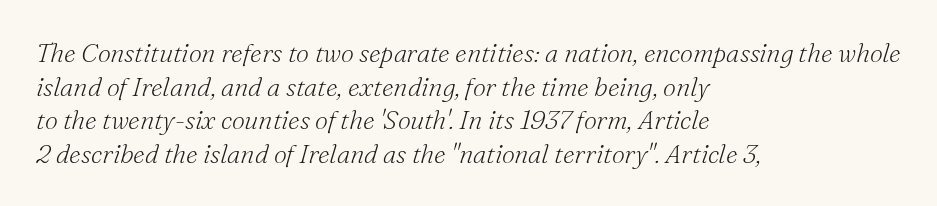
{"italic": "yes", "lean": "right", "slant_degrees": 16, "bold": "no", "underline": "no", "align": "left", "line_spacing": "normal", "line_spacing_ratio": 1.29, "letter_spacing": "normal", "letter_spacing_em": 0.0, "glyph_px": 26}
